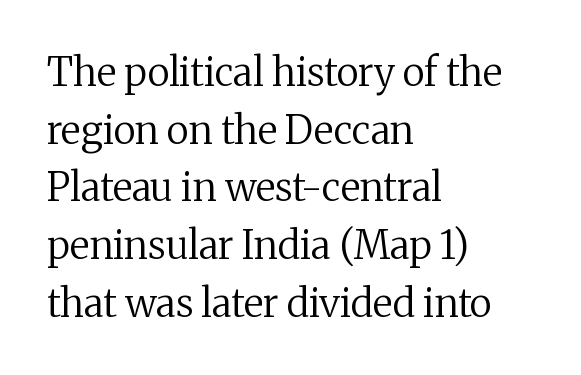
The image shows 39 px regular-weight serif type, upright; set left-aligned, normal line spacing (1.48x), normal letter spacing, not underlined; medium stroke contrast and a medium x-height.
